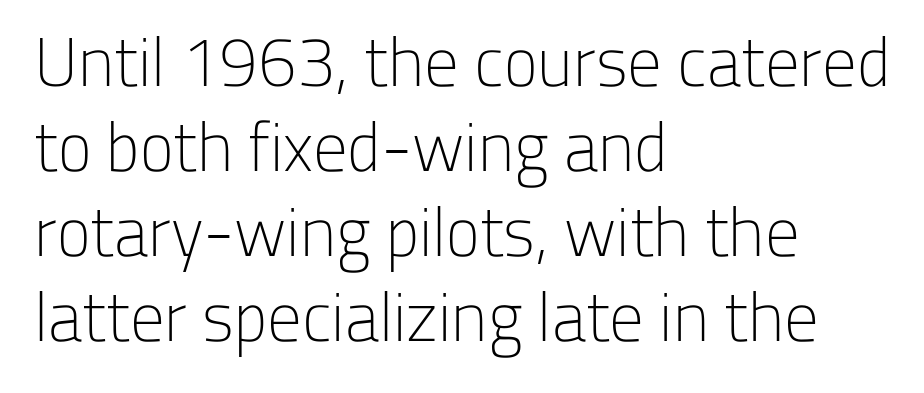
{"serif": "no", "italic": "no", "bold": "no", "weight": "light", "width": "normal", "stroke_contrast": "low", "x_height": "medium", "monospaced": "no", "underline": "no", "align": "left", "line_spacing_ratio": 1.23, "letter_spacing": "normal", "letter_spacing_em": 0.0, "glyph_px": 69}
